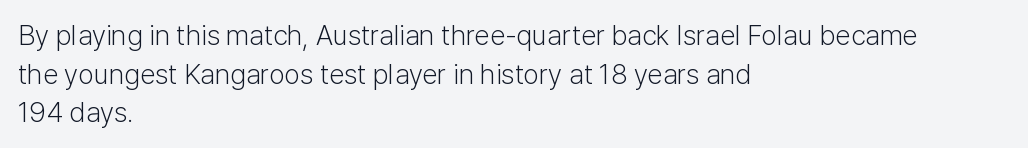
Q: Is the text bold? A: No.
Q: Is the text italic (slanted)? A: No, it is upright.
Q: Is the typeface a serif or a sans-serif typeface? A: Sans-serif.
Q: Is the text underlined? A: No.
Q: How is the paragraph aligned? A: Left-aligned.
Q: Is the spacing between letters normal or unusually wide? A: Normal.
Q: Is the spacing between lines tight, normal or loose? A: Normal.
Q: Width (condensed, normal, or wide)? A: Normal.
Q: Stroke contrast? A: Low.
Q: x-height? A: Medium.
Q: Monospaced? A: No.
